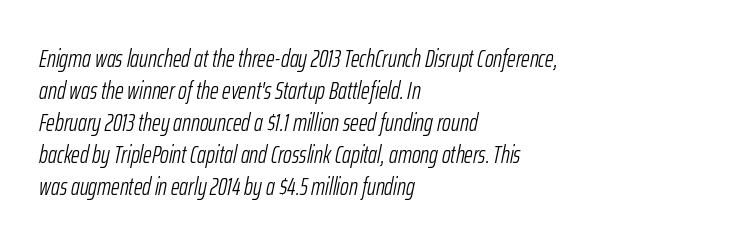
{"italic": "yes", "lean": "right", "slant_degrees": 12, "bold": "no", "underline": "no", "align": "left", "line_spacing": "normal", "line_spacing_ratio": 1.33, "letter_spacing": "normal", "letter_spacing_em": 0.0, "glyph_px": 24}
